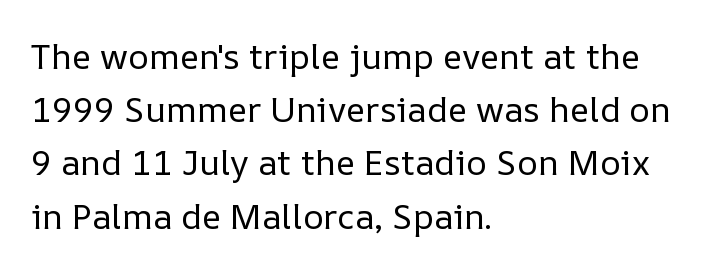
Q: Is the text bold? A: No.
Q: Is the text italic (slanted)? A: No, it is upright.
Q: Is the text underlined? A: No.
Q: How is the paragraph aligned? A: Left-aligned.
Q: Is the spacing between letters normal or unusually wide? A: Normal.
Q: Is the spacing between lines tight, normal or loose? A: Normal.
Q: Width (condensed, normal, or wide)? A: Normal.
Q: Stroke contrast? A: Low.
Q: x-height? A: Medium.
Q: Monospaced? A: No.
